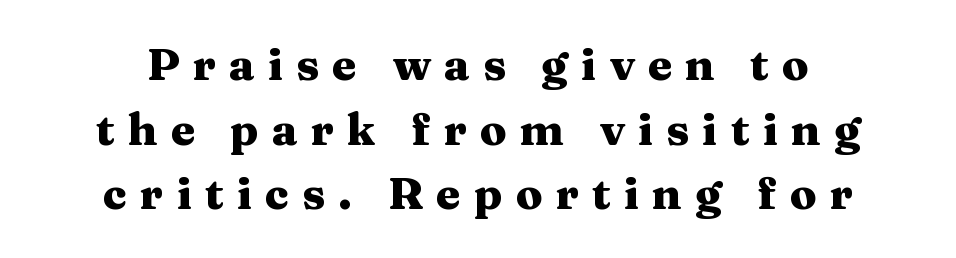
These lines stack symmetrically, like a column narrowing and widening about its center. This is roman type, the default non-slanted kind. Is the letter spacing exaggerated? Yes — the characters are pushed far apart. This sample uses a serif face.
